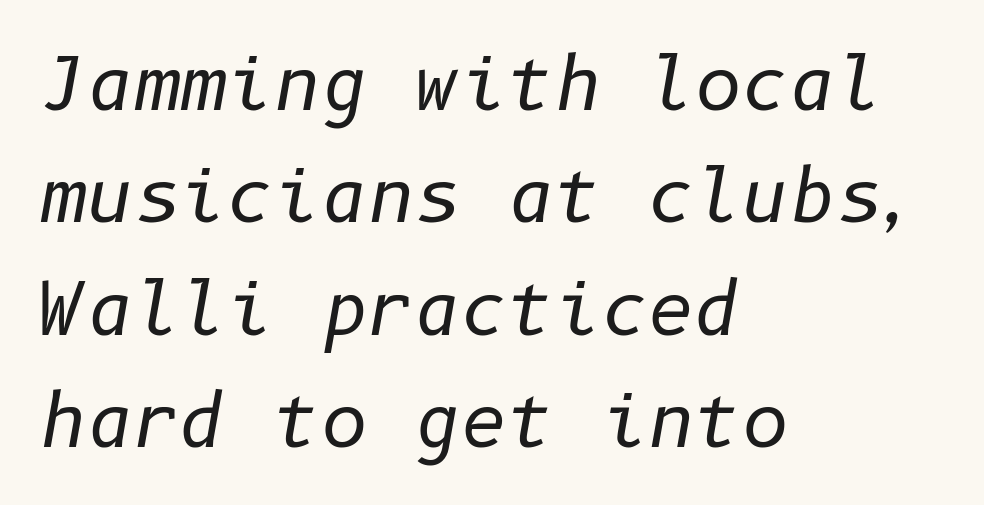
Q: Is the text bold? A: No.
Q: Is the text italic (slanted)? A: Yes, it leans right by about 10 degrees.
Q: Is the text underlined? A: No.
Q: How is the paragraph aligned? A: Left-aligned.
Q: Is the spacing between letters normal or unusually wide? A: Normal.
Q: Is the spacing between lines tight, normal or loose? A: Normal.
Q: Width (condensed, normal, or wide)? A: Normal.
Q: Stroke contrast? A: Low.
Q: x-height? A: Medium.
